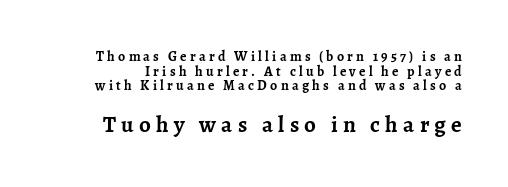
Descenders hang freely into open space. Of the two passages, the one underneath uses the larger point size. Glyph-to-glyph distance is far greater than everyday printed text. Notice how thick the strokes are: this is what a full bold looks like.
